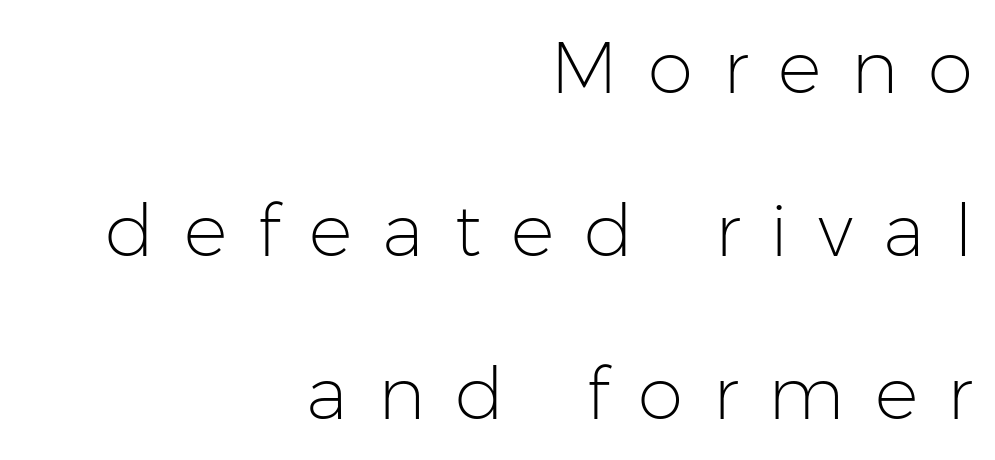
Q: Is the text bold? A: No.
Q: Is the text italic (slanted)? A: No, it is upright.
Q: Is the typeface a serif or a sans-serif typeface? A: Sans-serif.
Q: Is the text underlined? A: No.
Q: How is the paragraph aligned? A: Right-aligned.
Q: Is the spacing between letters normal or unusually wide? A: Unusually wide.
Q: Is the spacing between lines tight, normal or loose? A: Loose.
Q: Width (condensed, normal, or wide)? A: Normal.
Q: Stroke contrast? A: Low.
Q: x-height? A: Medium.
Q: Monospaced? A: No.
